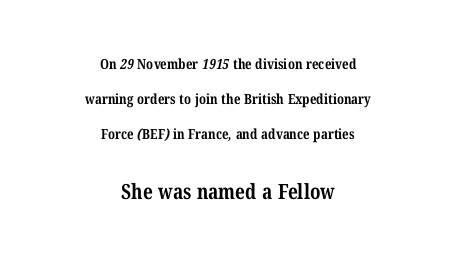
How heavy is the stroke? Heavy — this is a bold. In terms of letterspacing, this is plain default setting. The second block has been scaled up relative to the first. A student would call this center alignment; a typographer would say set centered.
